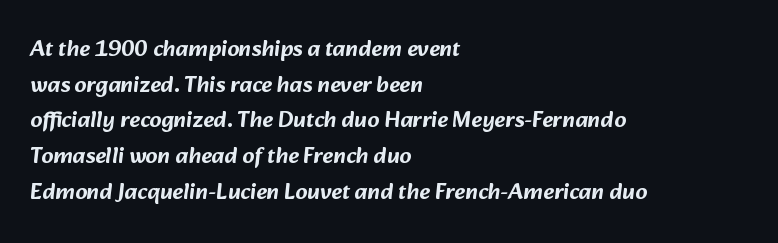
Q: Is the text underlined? A: No.
Q: How is the paragraph aligned? A: Left-aligned.
Q: Is the spacing between letters normal or unusually wide? A: Normal.
Q: Is the spacing between lines tight, normal or loose? A: Normal.
